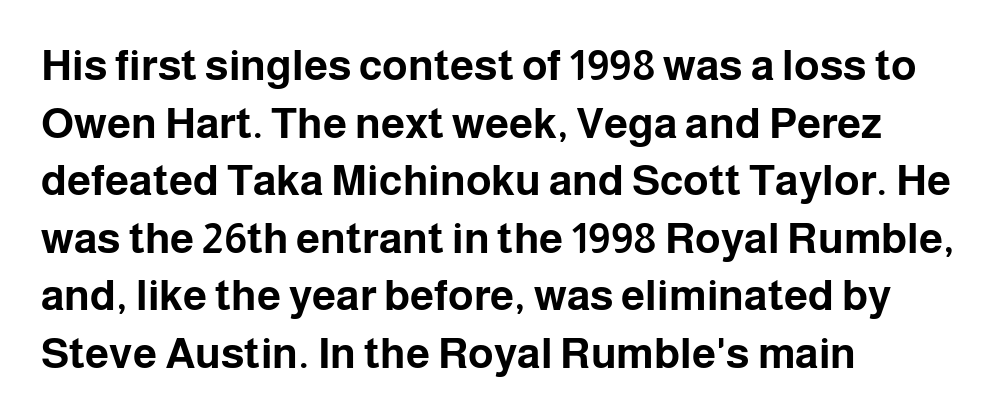
{"serif": "no", "italic": "no", "bold": "yes", "weight": "bold", "width": "normal", "stroke_contrast": "low", "x_height": "medium", "monospaced": "no", "underline": "no", "align": "left", "line_spacing": "normal", "line_spacing_ratio": 1.34, "letter_spacing": "normal", "letter_spacing_em": 0.0, "glyph_px": 43}
